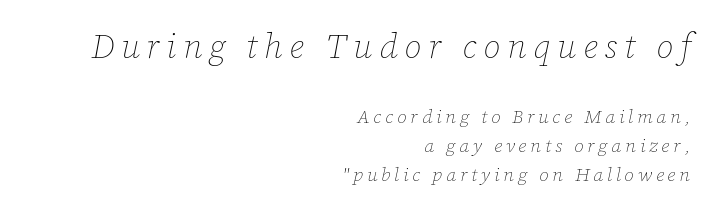
Style check: oblique. Do the characters align in a grid? No, the font is proportional. This reads as an unemphasized weight, regular at the heaviest. Block one is the big one; block two sits smaller underneath. There is plenty of visible air inserted between adjacent glyphs. Regular leading.
